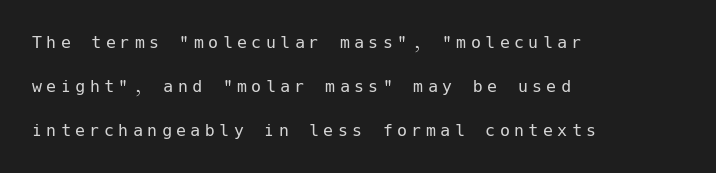
Only glyphs here, with clear space below each row. Compared with a centered layout, this one pins lines to the left instead. The gaps between neighbouring characters are conspicuously large. Posture: upright roman.
